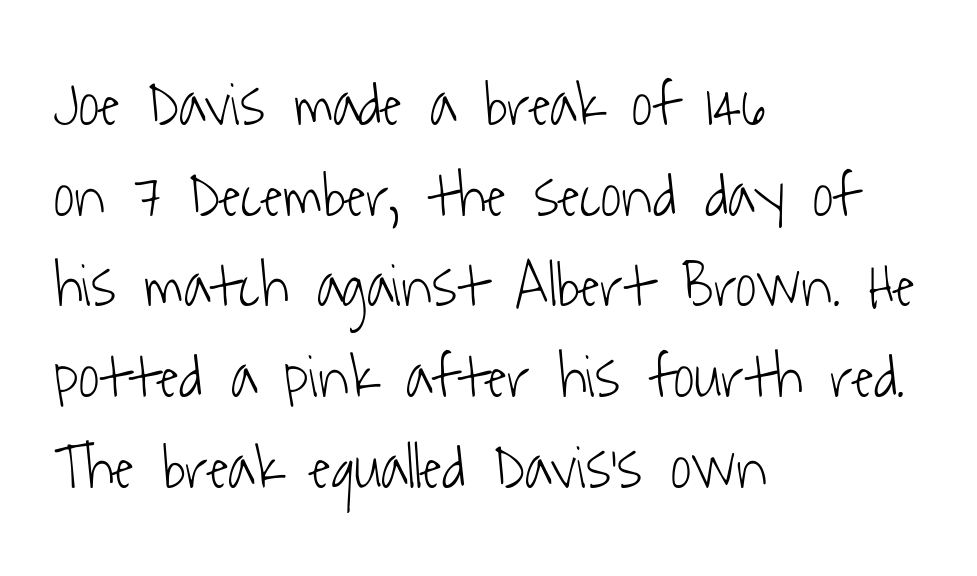
Regarding serifs, this sample does without them. This sample uses plain, unmodified letter spacing. Here the designer chose a conventional face with non-uniform glyph widths. Is the type heavy? It reads as light-to-regular instead. A student would call this left alignment; a typographer would say flush left, rag right.
